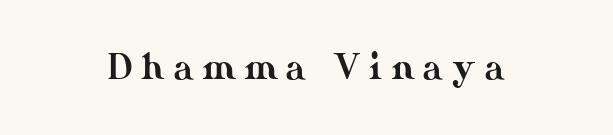
Q: Is the text italic (slanted)? A: No, it is upright.
Q: Is the text underlined? A: No.
Q: Is the spacing between letters normal or unusually wide? A: Unusually wide.
Q: Width (condensed, normal, or wide)? A: Normal.
Q: Stroke contrast? A: Medium.
Q: x-height? A: Small.
Q: Monospaced? A: No.
